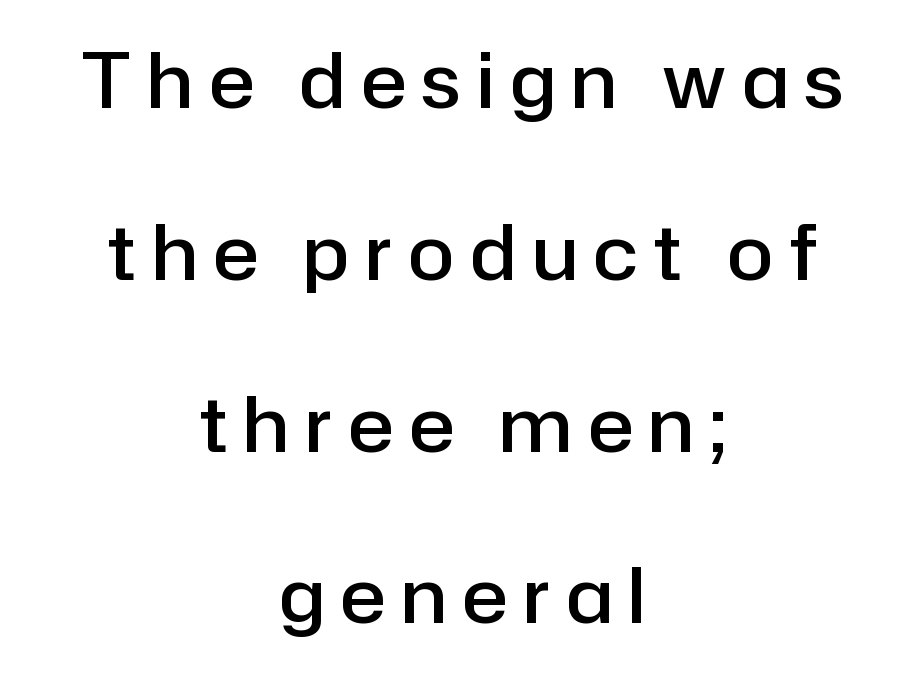
Each word looks stretched out because of the extra space between its letters. The designer went with a sans here, leaving each stem footless. Baseline-to-baseline distance is far greater than the letter height. If you folded the block vertically in half, each line would mirror itself in length. Varying glyph widths throughout — classic text-font behaviour.
